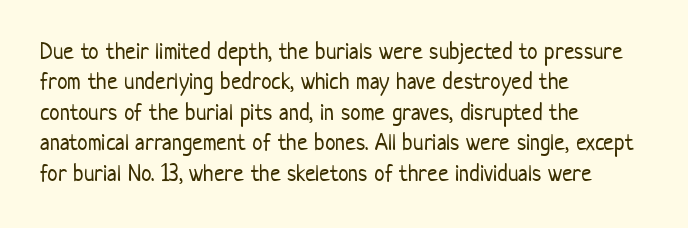
The type sits square on the baseline with zero lean. Only glyphs here, with clear space below each row. This sample is left-justified, so line endings fall wherever the words run out. Nothing unusual about the tracking: characters are spaced as the font intends. No extra ink here — the face is not bold.
